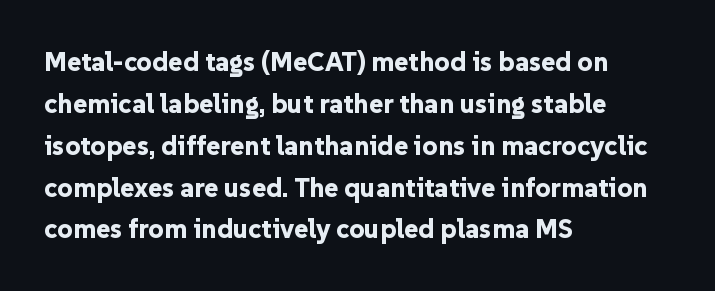
Q: Is the text bold? A: Yes.
Q: Is the text italic (slanted)? A: No, it is upright.
Q: Is the text underlined? A: No.
Q: How is the paragraph aligned? A: Left-aligned.
Q: Is the spacing between letters normal or unusually wide? A: Normal.
Q: Is the spacing between lines tight, normal or loose? A: Normal.
